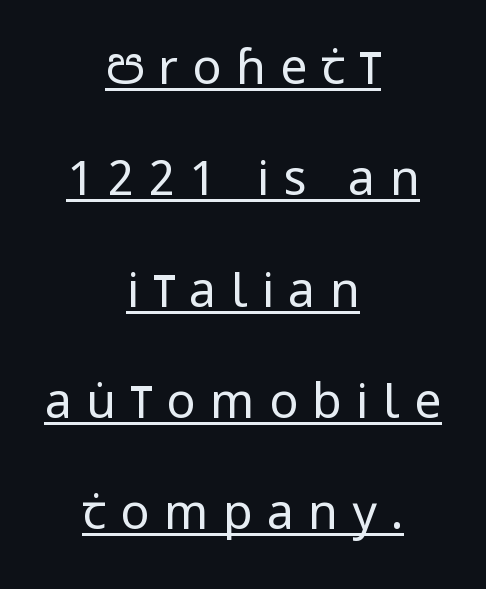
Q: Is the text bold? A: No.
Q: Is the text italic (slanted)? A: No, it is upright.
Q: Is the typeface a serif or a sans-serif typeface? A: Sans-serif.
Q: Is the text underlined? A: Yes.
Q: How is the paragraph aligned? A: Centered.
Q: Is the spacing between letters normal or unusually wide? A: Unusually wide.
Q: Is the spacing between lines tight, normal or loose? A: Loose.
Q: Width (condensed, normal, or wide)? A: Condensed.
Q: Stroke contrast? A: Low.
Q: x-height? A: Large.
Q: Monospaced? A: No.
